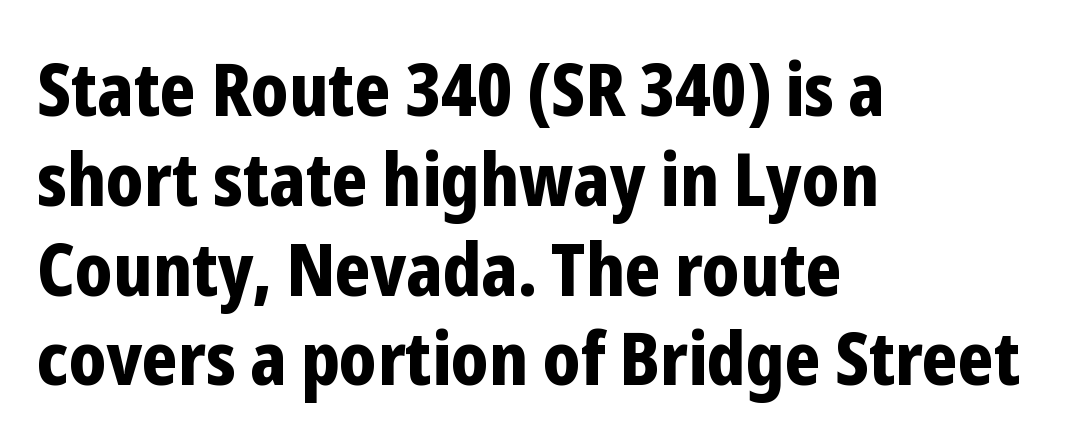
{"serif": "no", "italic": "no", "bold": "yes", "weight": "bold", "width": "condensed", "stroke_contrast": "low", "x_height": "medium", "monospaced": "no", "underline": "no", "align": "left", "line_spacing_ratio": 1.23, "letter_spacing": "normal", "letter_spacing_em": 0.0, "glyph_px": 73}
